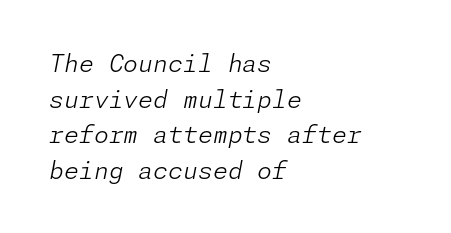
Q: Is the text bold? A: No.
Q: Is the text italic (slanted)? A: Yes, it leans right by about 11 degrees.
Q: Is the text underlined? A: No.
Q: How is the paragraph aligned? A: Left-aligned.
Q: Is the spacing between letters normal or unusually wide? A: Normal.
Q: Is the spacing between lines tight, normal or loose? A: Normal.
